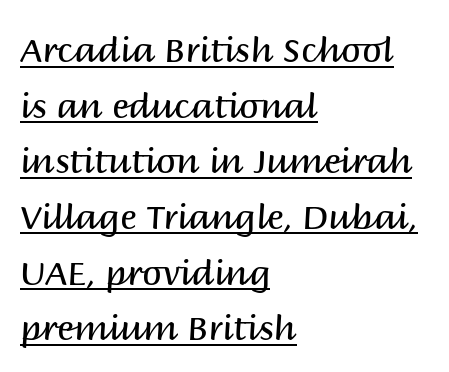
The image shows 35 px regular-weight sans-serif type; set left-aligned, normal line spacing (1.59x), normal letter spacing, underlined; medium stroke contrast and a large x-height.
